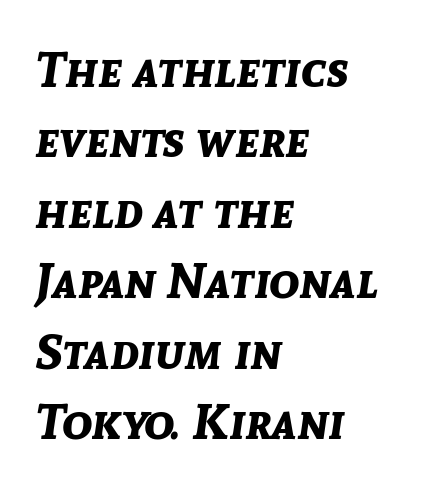
The image shows 50 px bold type, italic (leaning right); set left-aligned, normal line spacing (1.41x), normal letter spacing, not underlined; low stroke contrast and a medium x-height.
